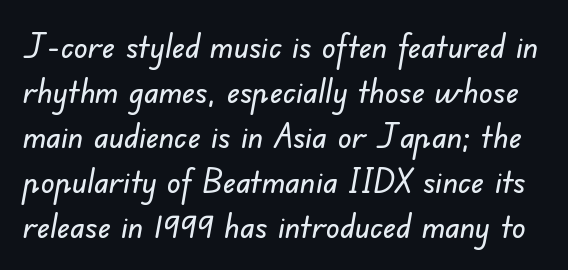
{"serif": "no", "width": "normal", "stroke_contrast": "low", "x_height": "small", "monospaced": "no", "underline": "no", "line_spacing": "normal", "line_spacing_ratio": 1.32, "letter_spacing": "normal", "letter_spacing_em": 0.0, "glyph_px": 34}
